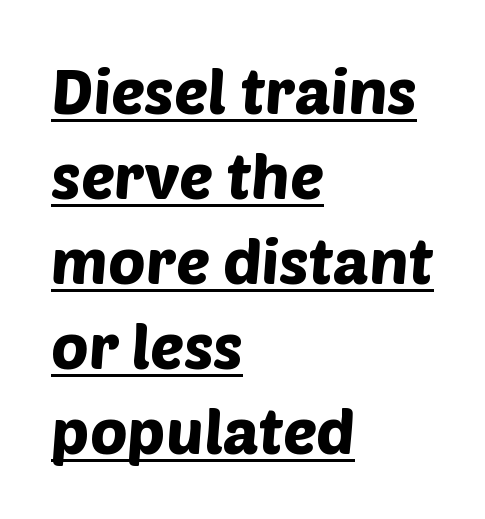
Q: Is the typeface a serif or a sans-serif typeface? A: Sans-serif.
Q: Is the text underlined? A: Yes.
Q: How is the paragraph aligned? A: Left-aligned.
Q: Is the spacing between letters normal or unusually wide? A: Normal.
Q: Is the spacing between lines tight, normal or loose? A: Normal.
Q: Width (condensed, normal, or wide)? A: Normal.
Q: Stroke contrast? A: Low.
Q: x-height? A: Large.
Q: Monospaced? A: No.
